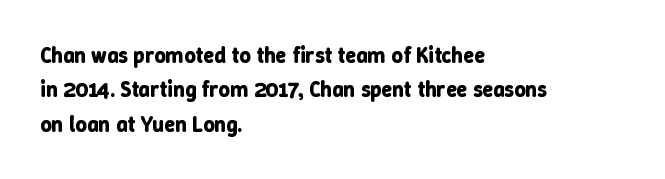
Upright lettering throughout. Just letters on the line, the space beneath them empty. The vertical gap from one line to the next is medium. Strong, thick strokes mark this as bold type. Short and long lines alike share a common starting point at left.
